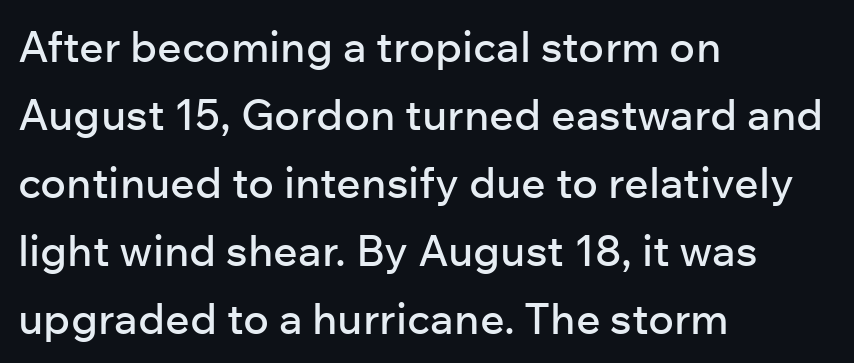
Q: Is the text italic (slanted)? A: No, it is upright.
Q: Is the typeface a serif or a sans-serif typeface? A: Sans-serif.
Q: Is the text underlined? A: No.
Q: How is the paragraph aligned? A: Left-aligned.
Q: Is the spacing between letters normal or unusually wide? A: Normal.
Q: Is the spacing between lines tight, normal or loose? A: Normal.
Q: Width (condensed, normal, or wide)? A: Normal.
Q: Stroke contrast? A: Low.
Q: x-height? A: Medium.
Q: Monospaced? A: No.
